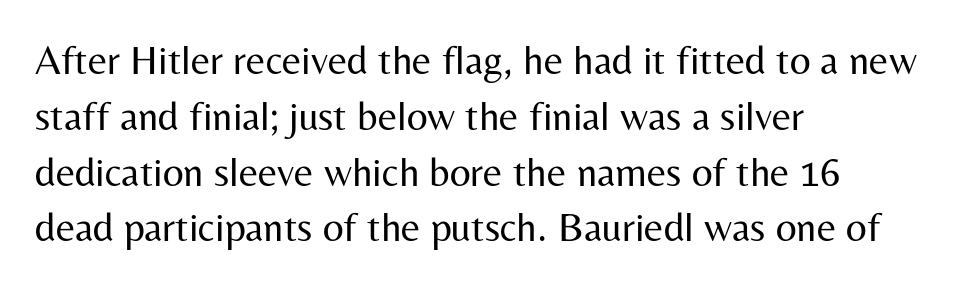
Q: Is the text bold? A: No.
Q: Is the text italic (slanted)? A: No, it is upright.
Q: Is the typeface a serif or a sans-serif typeface? A: Sans-serif.
Q: Is the text underlined? A: No.
Q: How is the paragraph aligned? A: Left-aligned.
Q: Is the spacing between letters normal or unusually wide? A: Normal.
Q: Is the spacing between lines tight, normal or loose? A: Normal.
Q: Width (condensed, normal, or wide)? A: Normal.
Q: Stroke contrast? A: Medium.
Q: x-height? A: Medium.
Q: Monospaced? A: No.
